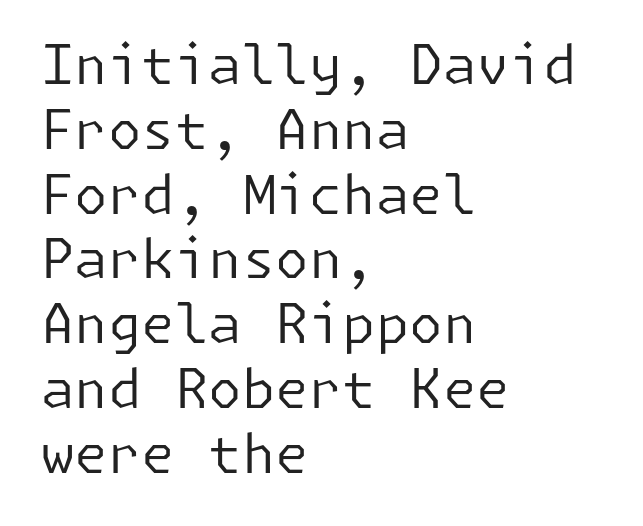
A light-to-regular cut is what we see here. No word sits above an underline. Typeset ragged right — the left edge is the straight one. This sample uses an upright cut, with every glyph sitting square on the baseline.
